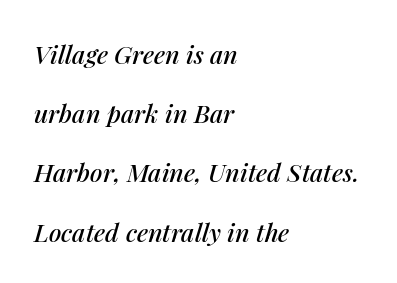
{"italic": "yes", "lean": "right", "slant_degrees": 14, "underline": "no", "align": "left", "line_spacing": "loose", "line_spacing_ratio": 2.37, "letter_spacing": "normal", "letter_spacing_em": 0.0, "glyph_px": 25}
